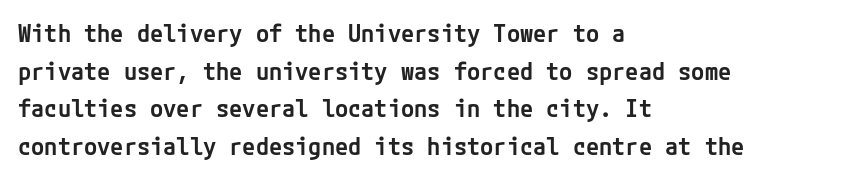
The image shows 24 px text type, upright; set left-aligned, normal line spacing (1.57x), normal letter spacing, not underlined.
